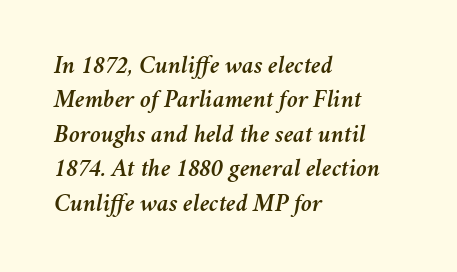
{"italic": "yes", "lean": "right", "slant_degrees": 11, "underline": "no", "align": "left", "line_spacing": "normal", "line_spacing_ratio": 1.38, "letter_spacing": "normal", "letter_spacing_em": 0.0, "glyph_px": 25}
